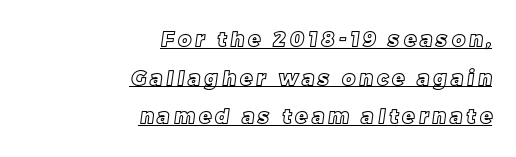
Has an underline been added? It has. The block of text is sparse from top to bottom, with ample space between rows. Substantial extra tracking has been applied to these lines. Caption: multi-line text, flush right, ragged left.
